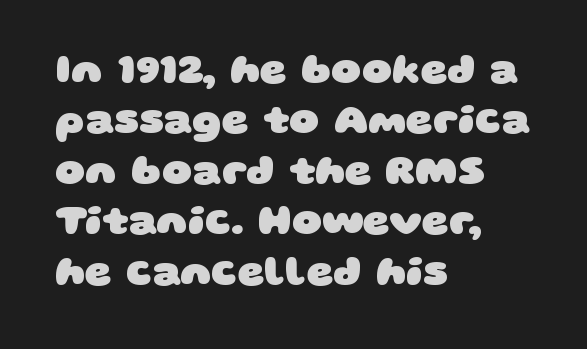
The image shows 41 px heavy, wide sans-serif type; set left-aligned, line spacing 1.23x, normal letter spacing, not underlined; low stroke contrast and a large x-height.
